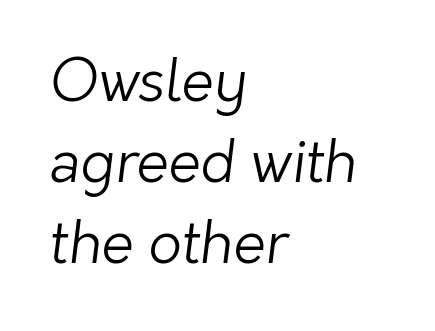
The image shows 58 px light sans-serif type; set left-aligned, normal line spacing (1.4x), normal letter spacing, not underlined; low stroke contrast and a medium x-height.
